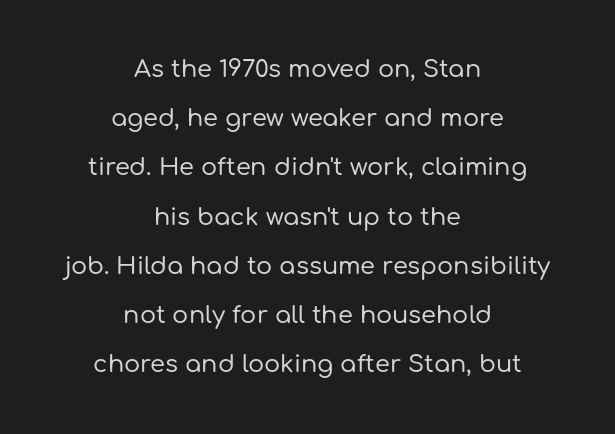
The rendering keeps characters at their native spacing. Ascenders rise straight up at ninety degrees. Underline: absent. A great deal of white space separates one row of letters from the next.
